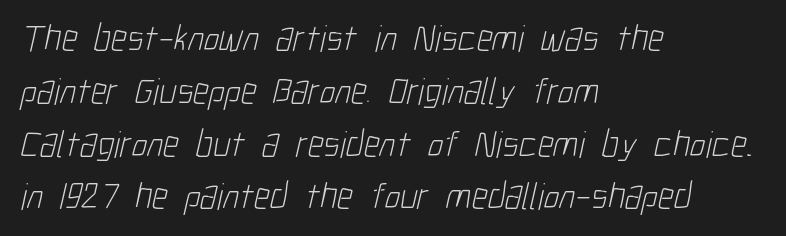
The image shows 38 px light, condensed sans-serif type; set left-aligned, normal line spacing (1.39x), normal letter spacing, not underlined; low stroke contrast and a medium x-height.
